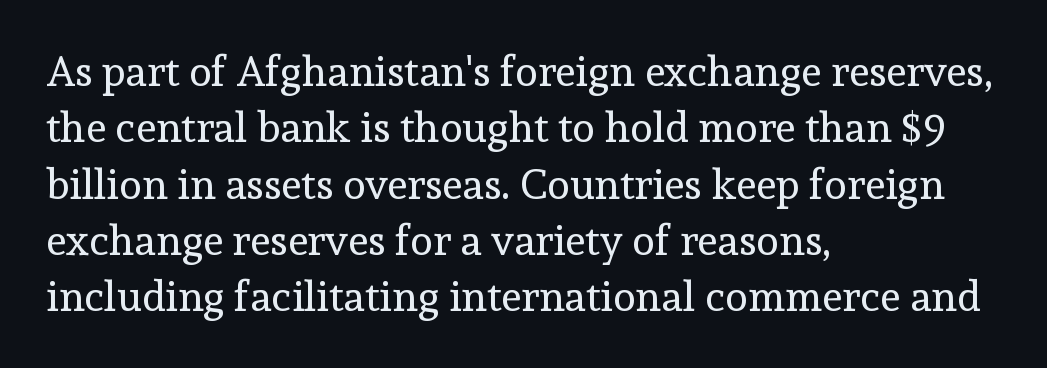
Q: Is the text bold? A: No.
Q: Is the text italic (slanted)? A: No, it is upright.
Q: Is the typeface a serif or a sans-serif typeface? A: Serif.
Q: Is the text underlined? A: No.
Q: How is the paragraph aligned? A: Left-aligned.
Q: Is the spacing between letters normal or unusually wide? A: Normal.
Q: Is the spacing between lines tight, normal or loose? A: Normal.
Q: Width (condensed, normal, or wide)? A: Normal.
Q: x-height? A: Medium.
Q: Monospaced? A: No.
